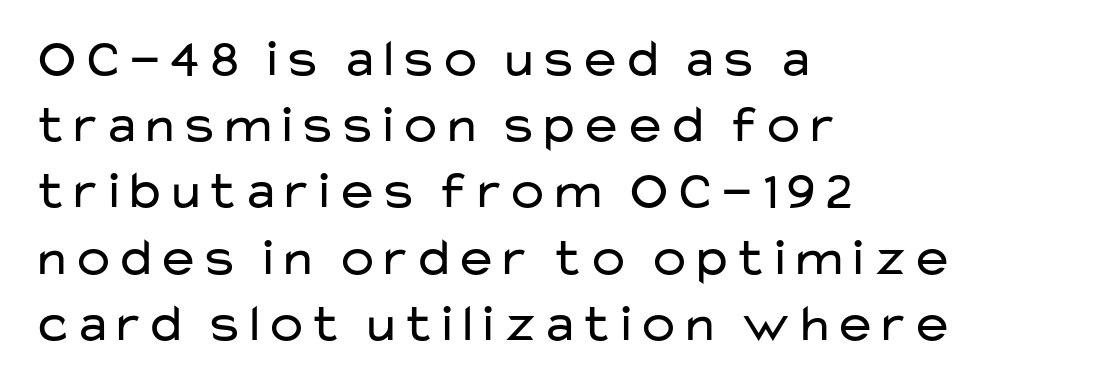
{"serif": "no", "italic": "no", "bold": "no", "weight": "regular", "width": "wide", "stroke_contrast": "low", "x_height": "medium", "monospaced": "no", "underline": "no", "align": "left", "line_spacing": "normal", "line_spacing_ratio": 1.25, "letter_spacing": "normal", "letter_spacing_em": 0.0, "glyph_px": 53}
